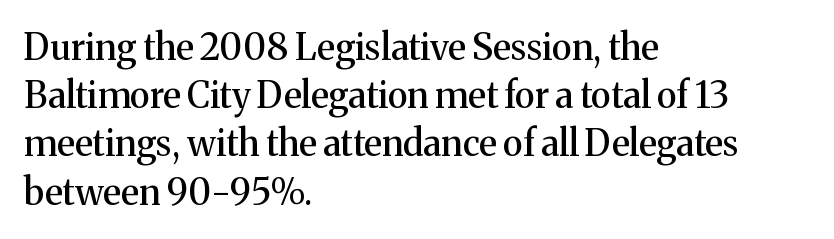
{"serif": "yes", "italic": "no", "width": "normal", "stroke_contrast": "medium", "x_height": "medium", "monospaced": "no", "underline": "no", "align": "left", "line_spacing": "normal", "line_spacing_ratio": 1.34, "letter_spacing": "normal", "letter_spacing_em": 0.0, "glyph_px": 36}
